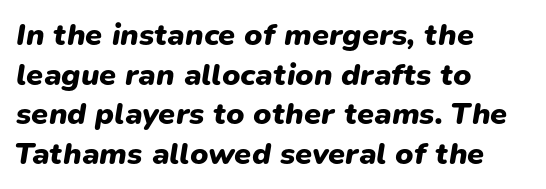
{"italic": "yes", "lean": "right", "slant_degrees": 9, "bold": "yes", "weight": "heavy", "width": "normal", "stroke_contrast": "low", "x_height": "medium", "monospaced": "no", "underline": "no", "align": "left", "line_spacing": "normal", "line_spacing_ratio": 1.28, "letter_spacing": "normal", "letter_spacing_em": 0.0, "glyph_px": 31}
